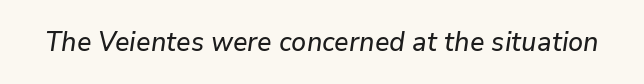
Q: Is the text italic (slanted)? A: Yes, it leans right by about 9 degrees.
Q: Is the text underlined? A: No.
Q: Is the spacing between letters normal or unusually wide? A: Normal.
